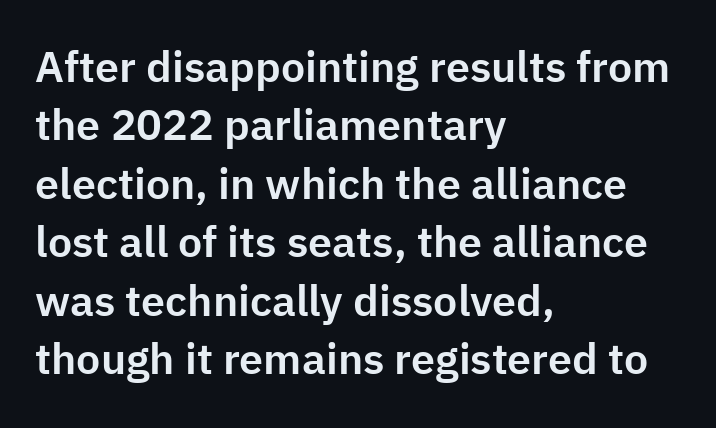
The image shows 43 px sans-serif type, upright; set left-aligned, normal line spacing (1.36x), normal letter spacing, not underlined; low stroke contrast and a medium x-height.
